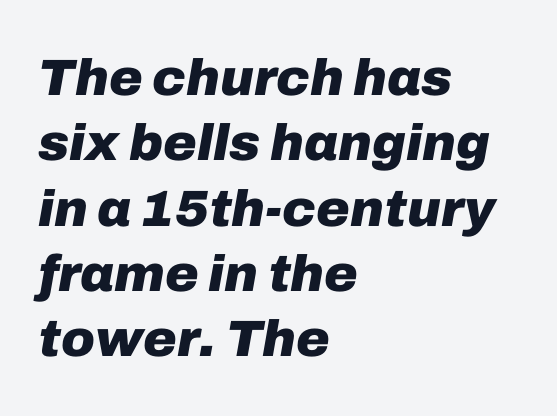
{"italic": "yes", "lean": "right", "slant_degrees": 10, "bold": "yes", "weight": "heavy", "width": "normal", "stroke_contrast": "low", "x_height": "medium", "monospaced": "no", "underline": "no", "align": "left", "line_spacing": "normal", "line_spacing_ratio": 1.28, "letter_spacing": "normal", "letter_spacing_em": 0.0, "glyph_px": 51}
